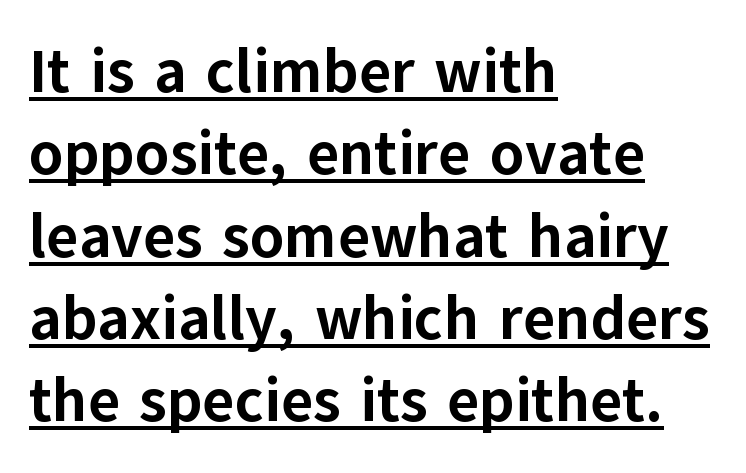
The image shows 61 px bold sans-serif type, upright; set left-aligned, normal line spacing (1.35x), normal letter spacing, underlined; low stroke contrast and a medium x-height.
